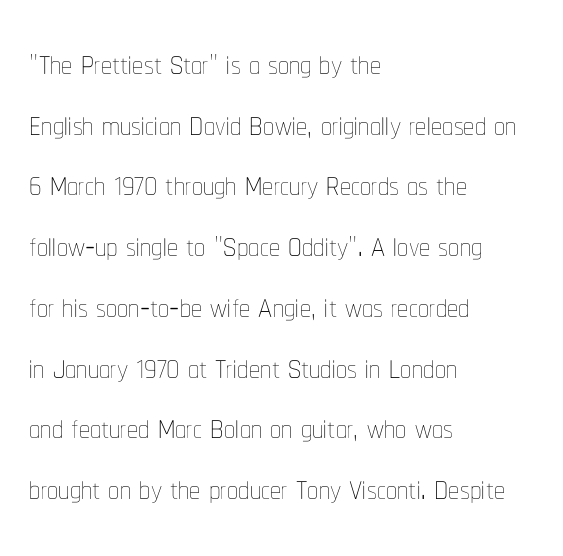
Q: Is the text bold? A: No.
Q: Is the text italic (slanted)? A: No, it is upright.
Q: Is the text underlined? A: No.
Q: How is the paragraph aligned? A: Left-aligned.
Q: Is the spacing between letters normal or unusually wide? A: Normal.
Q: Is the spacing between lines tight, normal or loose? A: Normal.
Q: Width (condensed, normal, or wide)? A: Condensed.
Q: Stroke contrast? A: Low.
Q: x-height? A: Medium.
Q: Monospaced? A: No.
